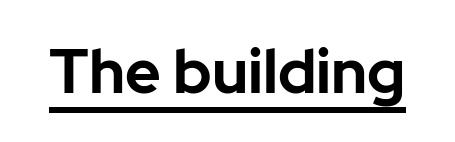
The image shows 61 px bold sans-serif type, upright; set normal letter spacing, underlined; low stroke contrast and a medium x-height.
